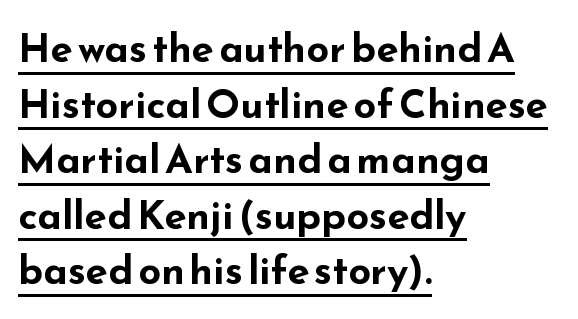
Compared with typical body copy, the letter spacing here is the same. It's the straight-up-and-down kind of type. Does the type have serifs? No, each stem ends abruptly. The passage shown is underscored from start to finish. The block of text has a typical density, with ordinary space between rows. The paragraph has a hard left edge and a soft right edge.
